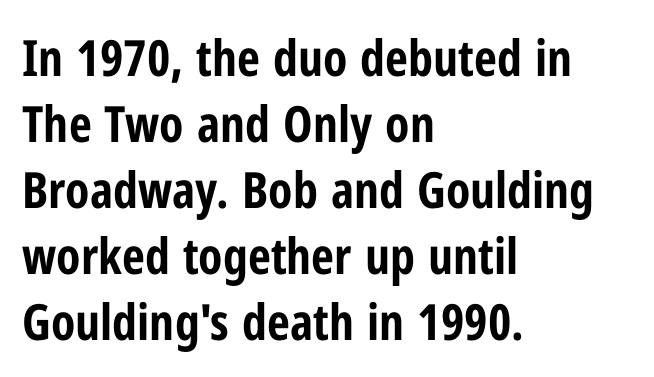
These lines stack with their left ends in a neat column. Does the weight exceed regular? Yes, all the way to bold. Note: no serifs on the glyphs. Decoration check: the copy has no underline. The letterforms sit shoulder to shoulder at normal distance. How would I describe the line gaps? Plain and ordinary.
